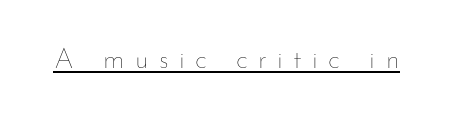
The image shows 28 px thin type, upright; set unusually wide letter spacing (+0.37 em), underlined; low stroke contrast and a small x-height.
